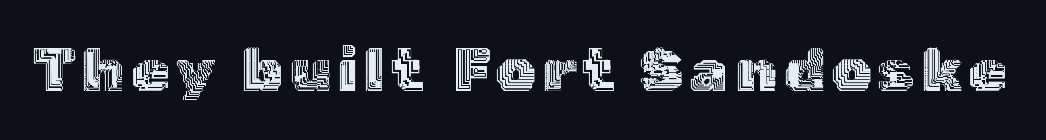
{"italic": "no", "width": "normal", "x_height": "medium", "monospaced": "no", "underline": "no", "glyph_px": 62}
